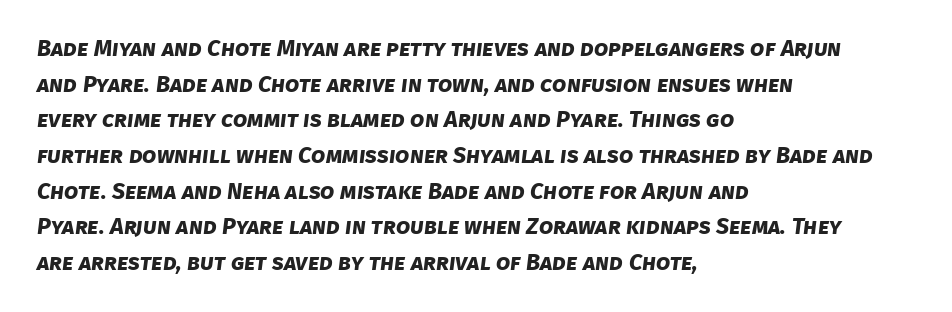
The lines are quadded left. How would I describe the line gaps? Plain and ordinary. The passage shown has conventional tracking throughout. Heft: maximum for text — a bold. The gap between lines stays unmarked.
